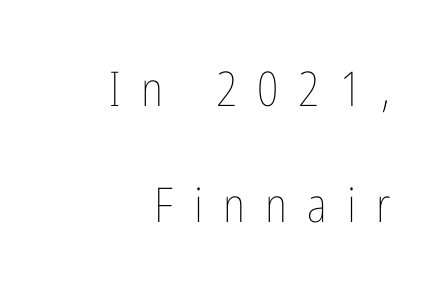
The image shows 48 px thin, condensed type, upright; set right-aligned, loose line spacing (2.41x), unusually wide letter spacing (+0.42 em), not underlined; low stroke contrast and a medium x-height.
